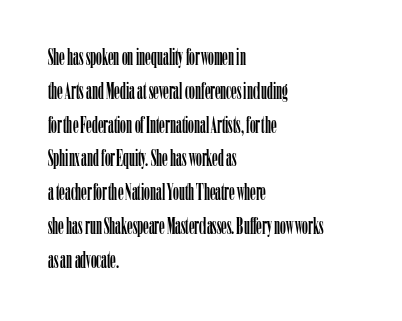
The image shows 23 px text type, upright; set left-aligned, normal line spacing (1.47x), normal letter spacing, not underlined.
